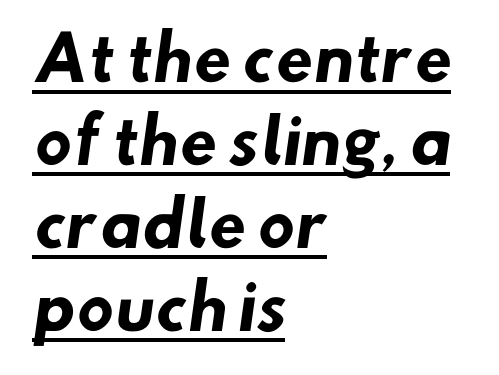
{"serif": "no", "bold": "yes", "weight": "heavy", "width": "normal", "stroke_contrast": "low", "x_height": "small", "monospaced": "no", "underline": "yes", "align": "left", "line_spacing": "normal", "line_spacing_ratio": 1.36, "letter_spacing": "normal", "letter_spacing_em": 0.0, "glyph_px": 61}
